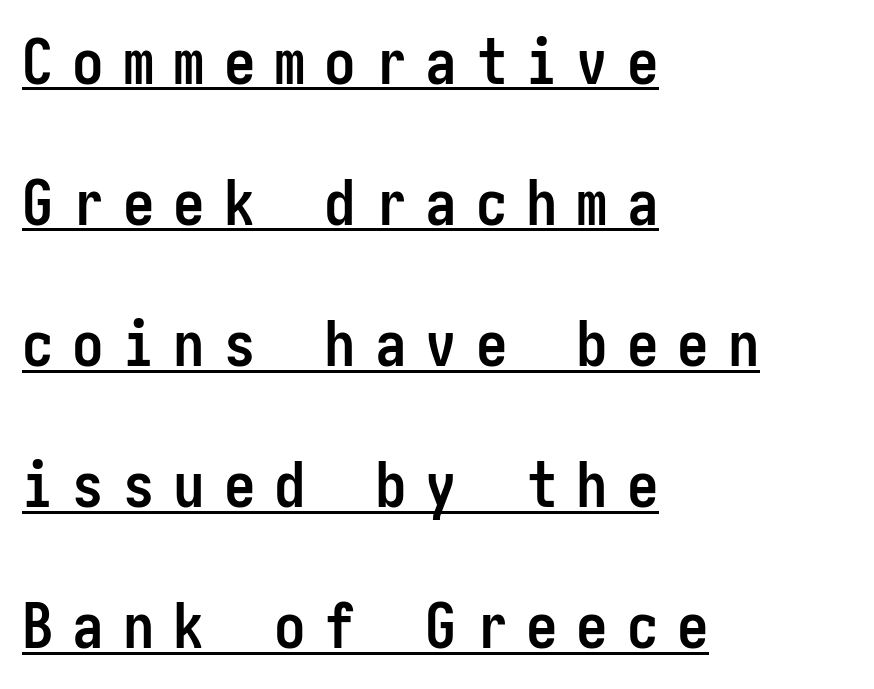
Typographically, this falls in the sans-serif category. The rendering anchors every line to the left-hand side. How are the letters spaced? Widely, with obvious added tracking. Notice how a bar underscores the lettering throughout.
